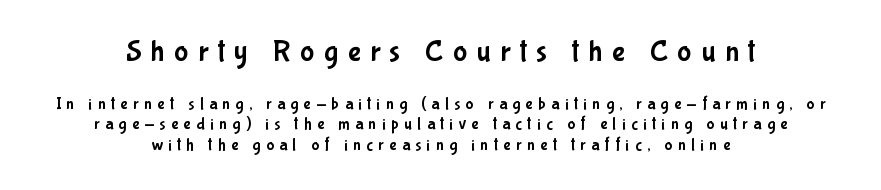
Bare-footed words on every line. The characters display no serif detailing; their extremities are plain. A typesetter would mark this as roman, not italic. Tracking here is generous; glyphs stand well apart from one another. These lines are rendered in a variable-pitch font. A student would notice the top passage is typeset larger than what follows.
